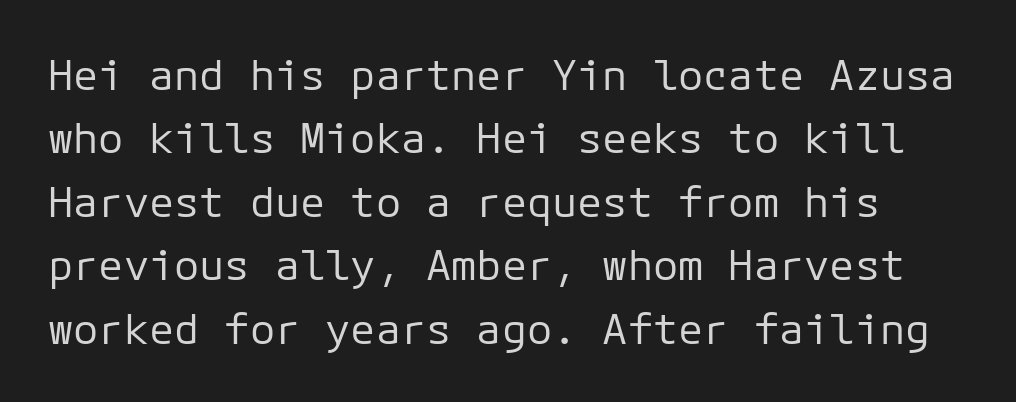
The image shows 42 px regular-weight sans-serif type, upright; set normal line spacing (1.51x), normal letter spacing, not underlined; low stroke contrast and a medium x-height.
